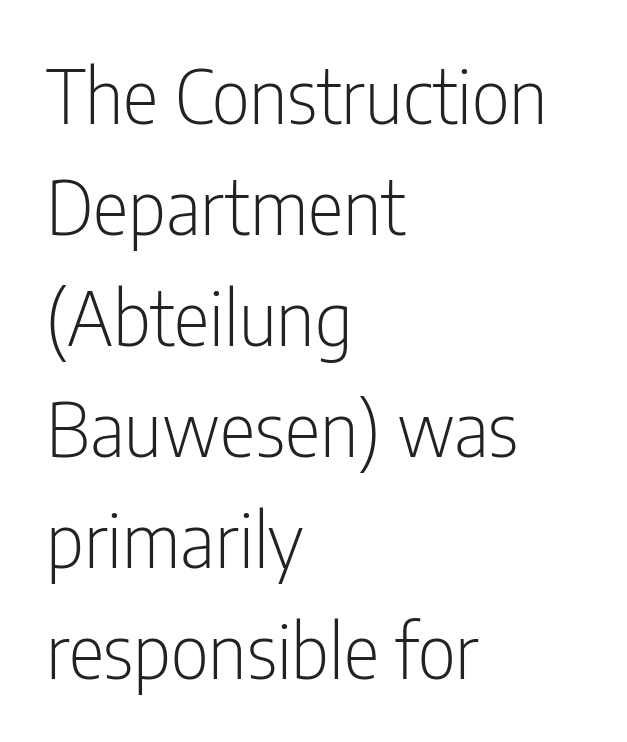
{"serif": "no", "italic": "no", "bold": "no", "weight": "light", "width": "condensed", "stroke_contrast": "low", "x_height": "medium", "monospaced": "no", "underline": "no", "align": "left", "line_spacing": "normal", "line_spacing_ratio": 1.48, "letter_spacing": "normal", "letter_spacing_em": 0.0, "glyph_px": 75}
